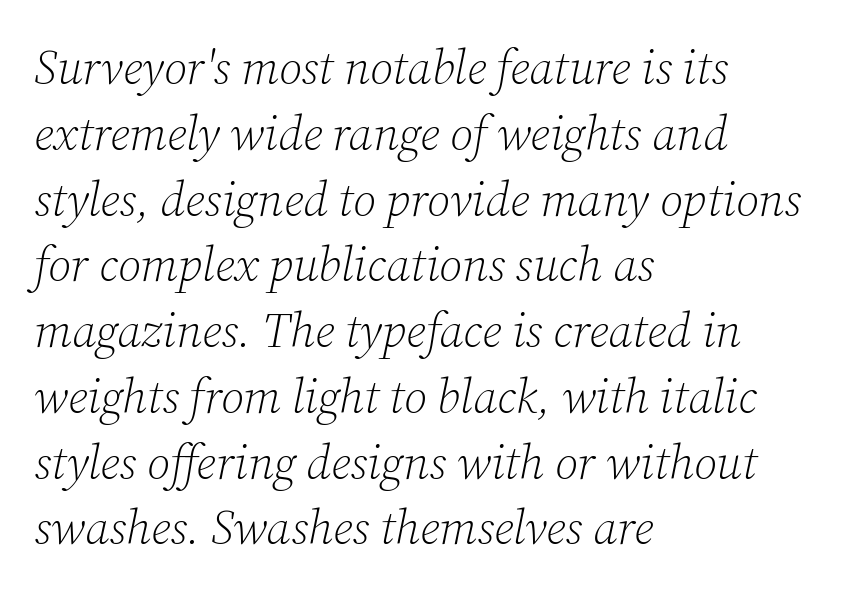
{"serif": "yes", "italic": "yes", "lean": "right", "slant_degrees": 12, "bold": "no", "weight": "light", "width": "normal", "stroke_contrast": "low", "x_height": "medium", "monospaced": "no", "underline": "no", "align": "left", "line_spacing": "normal", "line_spacing_ratio": 1.37, "letter_spacing": "normal", "letter_spacing_em": 0.0, "glyph_px": 48}
